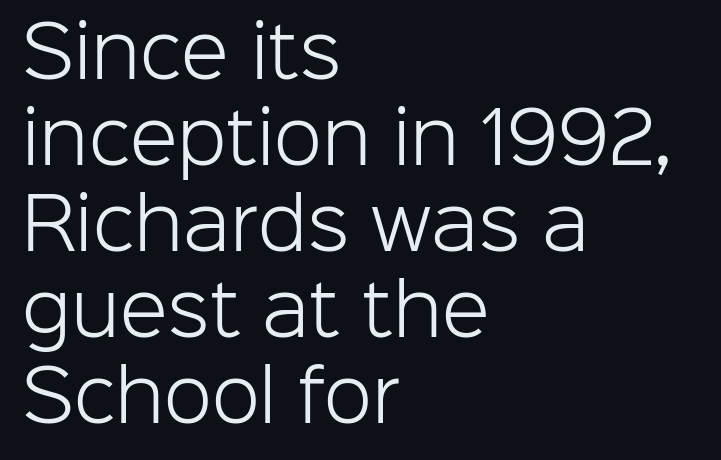
Has an underline been added? It has not. This rendering employs a face without finishing strokes, i.e., a sans-serif. Horizontally, the lines are justified to the leading edge only. These lines are rendered in a variable-pitch font.
